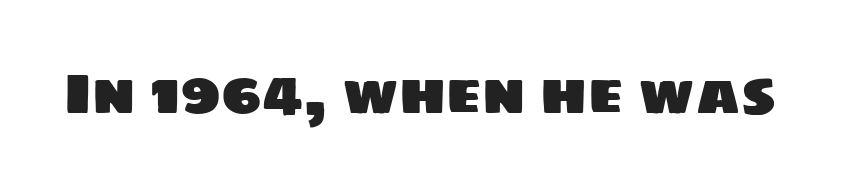
Q: Is the typeface a serif or a sans-serif typeface? A: Sans-serif.
Q: Is the text underlined? A: No.
Q: Is the spacing between letters normal or unusually wide? A: Normal.
Q: Width (condensed, normal, or wide)? A: Normal.
Q: Stroke contrast? A: Low.
Q: x-height? A: Large.
Q: Monospaced? A: No.
